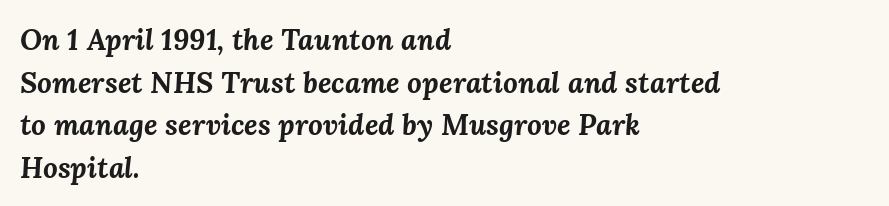
Q: Is the text bold? A: Yes.
Q: Is the text italic (slanted)? A: Yes, it leans right by about 3 degrees.
Q: Is the text underlined? A: No.
Q: How is the paragraph aligned? A: Left-aligned.
Q: Is the spacing between letters normal or unusually wide? A: Normal.
Q: Is the spacing between lines tight, normal or loose? A: Normal.
Q: Width (condensed, normal, or wide)? A: Normal.
Q: Stroke contrast? A: Medium.
Q: x-height? A: Medium.
Q: Monospaced? A: No.
